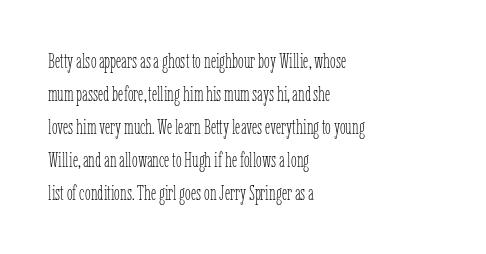
Q: Is the text bold? A: No.
Q: Is the text italic (slanted)? A: No, it is upright.
Q: Is the text underlined? A: No.
Q: How is the paragraph aligned? A: Left-aligned.
Q: Is the spacing between letters normal or unusually wide? A: Normal.
Q: Is the spacing between lines tight, normal or loose? A: Normal.
